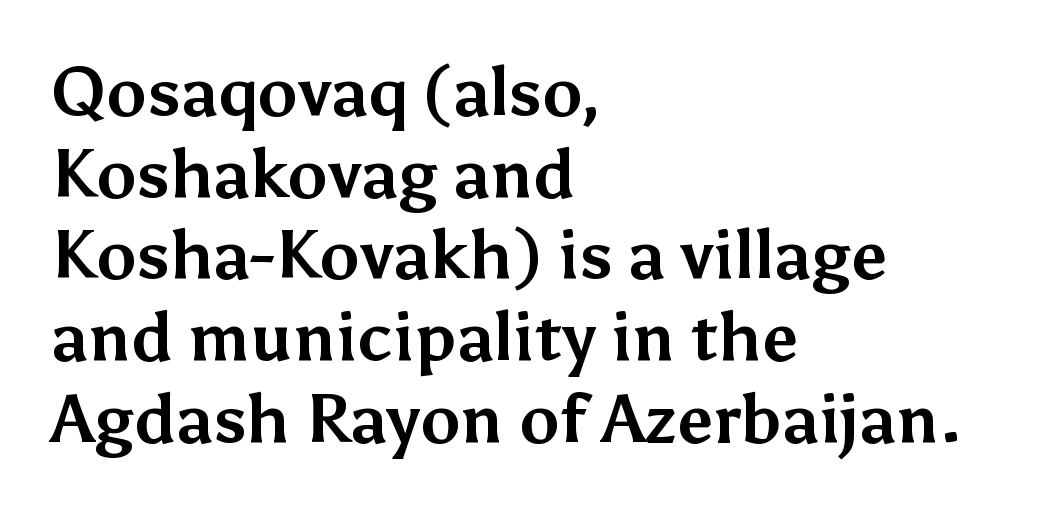
Q: Is the text bold? A: Yes.
Q: Is the text italic (slanted)? A: No, it is upright.
Q: Is the typeface a serif or a sans-serif typeface? A: Sans-serif.
Q: Is the text underlined? A: No.
Q: How is the paragraph aligned? A: Left-aligned.
Q: Is the spacing between letters normal or unusually wide? A: Normal.
Q: Width (condensed, normal, or wide)? A: Normal.
Q: Stroke contrast? A: Medium.
Q: x-height? A: Medium.
Q: Monospaced? A: No.
